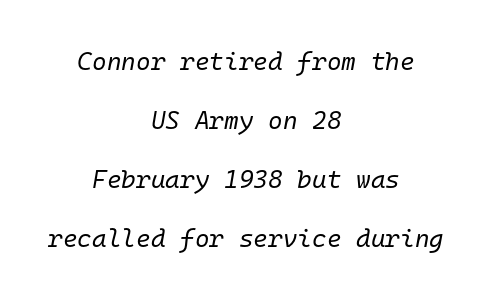
The compositor balanced each line on the midline. Characters are canted at an angle relative to the baseline's perpendicular. The designer dialed line spacing up above the default. The letterforms sit at book weight or below. Bare-footed words on every line. This sample uses plain, unmodified letter spacing.
